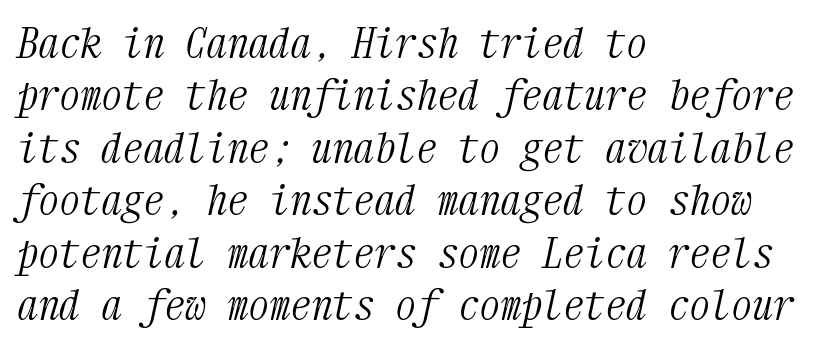
Q: Is the text bold? A: No.
Q: Is the text italic (slanted)? A: Yes, it leans right by about 12 degrees.
Q: Is the typeface a serif or a sans-serif typeface? A: Serif.
Q: Is the text underlined? A: No.
Q: How is the paragraph aligned? A: Left-aligned.
Q: Is the spacing between letters normal or unusually wide? A: Normal.
Q: Is the spacing between lines tight, normal or loose? A: Normal.
Q: Width (condensed, normal, or wide)? A: Condensed.
Q: Stroke contrast? A: Medium.
Q: x-height? A: Medium.
Q: Monospaced? A: Yes.
